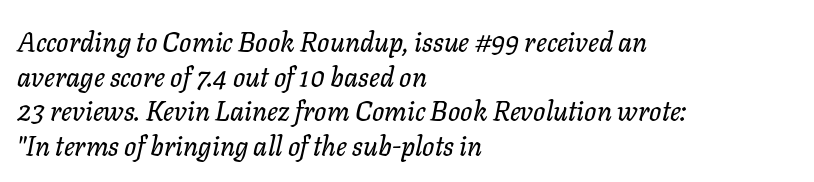
The image shows 27 px text type, italic (leaning right); set left-aligned, normal line spacing (1.28x), normal letter spacing, not underlined.
